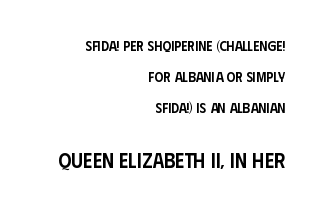
{"italic": "no", "bold": "semi", "underline": "no", "align": "right", "line_spacing": "loose", "line_spacing_ratio": 2.21, "letter_spacing": "normal", "letter_spacing_em": 0.0, "larger_block": "second", "size_ratio": 1.5, "glyph_px": 21}
